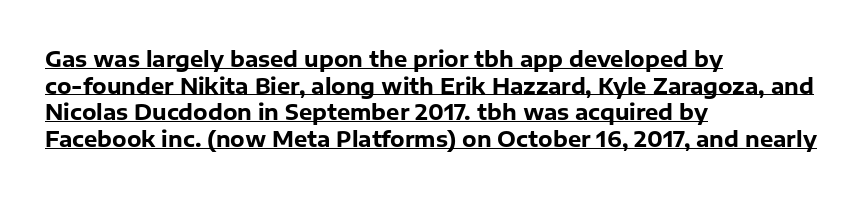
{"italic": "no", "bold": "yes", "underline": "yes", "align": "left", "line_spacing": "normal", "line_spacing_ratio": 1.27, "letter_spacing": "normal", "letter_spacing_em": 0.0, "glyph_px": 21}
